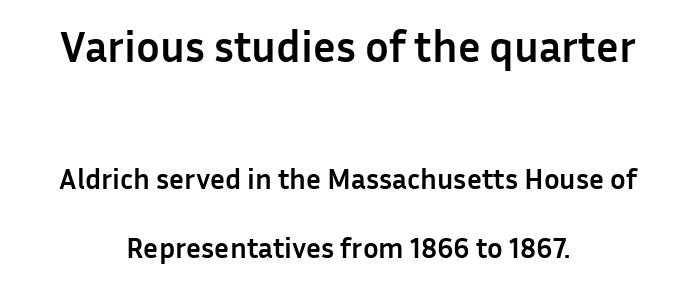
{"serif": "no", "italic": "no", "bold": "yes", "weight": "semibold", "width": "normal", "stroke_contrast": "low", "x_height": "medium", "monospaced": "no", "underline": "no", "align": "center", "line_spacing": "loose", "line_spacing_ratio": 2.4, "letter_spacing": "normal", "letter_spacing_em": 0.0, "larger_block": "first", "size_ratio": 1.52, "glyph_px": 44}
